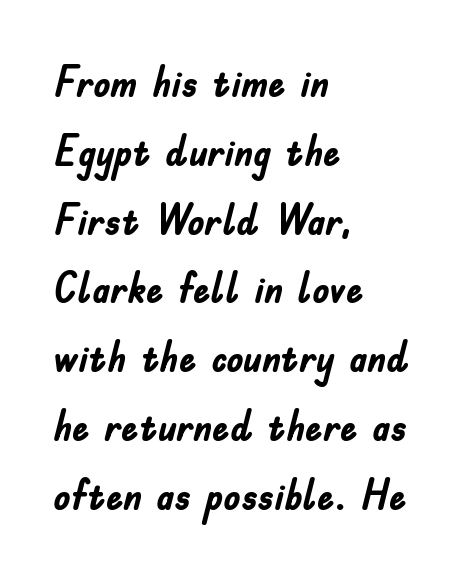
The image shows 43 px semibold, condensed sans-serif type; set left-aligned, normal line spacing (1.6x), normal letter spacing, not underlined; low stroke contrast and a small x-height.
